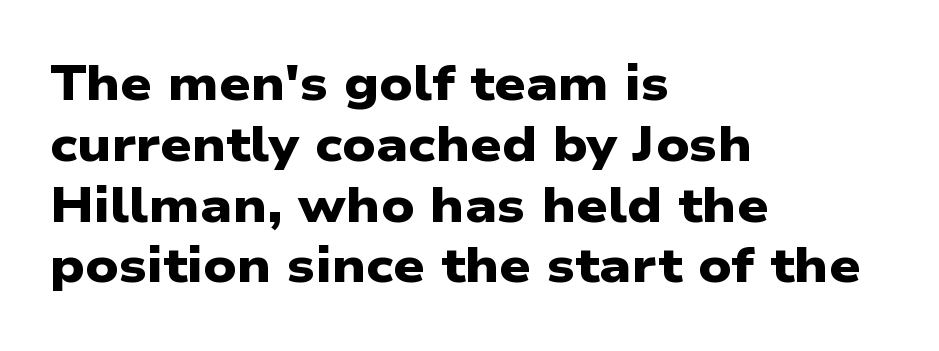
{"serif": "no", "bold": "yes", "weight": "heavy", "width": "wide", "stroke_contrast": "low", "x_height": "medium", "monospaced": "no", "underline": "no", "align": "left", "line_spacing_ratio": 1.24, "letter_spacing": "normal", "letter_spacing_em": 0.0, "glyph_px": 49}
